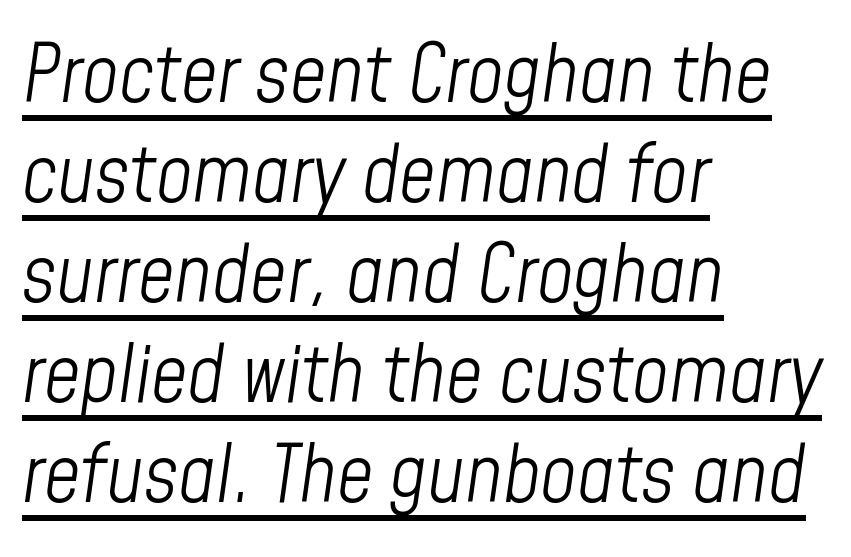
Observe the lean: these are italic letterforms. Varying glyph widths throughout — classic text-font behaviour. Tracking here is standard; glyphs follow each other at the usual distance. Stroke mass is kept to a normal reading level or below.
